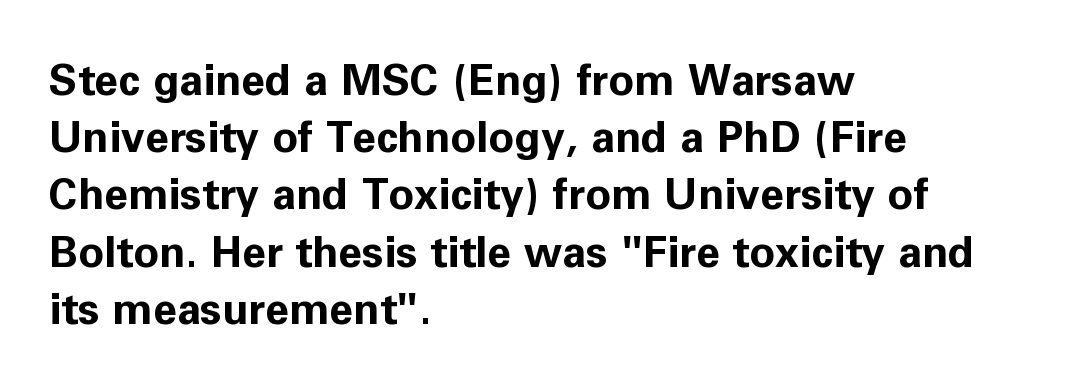
Q: Is the text bold? A: Yes.
Q: Is the text italic (slanted)? A: No, it is upright.
Q: Is the typeface a serif or a sans-serif typeface? A: Sans-serif.
Q: Is the text underlined? A: No.
Q: How is the paragraph aligned? A: Left-aligned.
Q: Is the spacing between letters normal or unusually wide? A: Normal.
Q: Is the spacing between lines tight, normal or loose? A: Normal.
Q: Width (condensed, normal, or wide)? A: Normal.
Q: Stroke contrast? A: Low.
Q: x-height? A: Medium.
Q: Monospaced? A: No.
